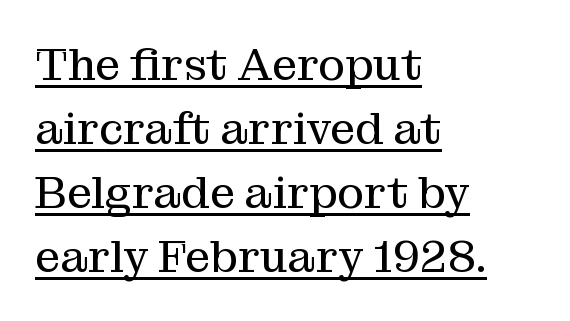
The setting favours the left margin, as ordinary paragraphs usually do. Look at the tracking — it's just the regular setting, nothing added. Unbolded letterforms with no extra heft. The typesetter has applied underlining to the passage shown. The rendering uses a moderate line-height, typical for paragraphs.
